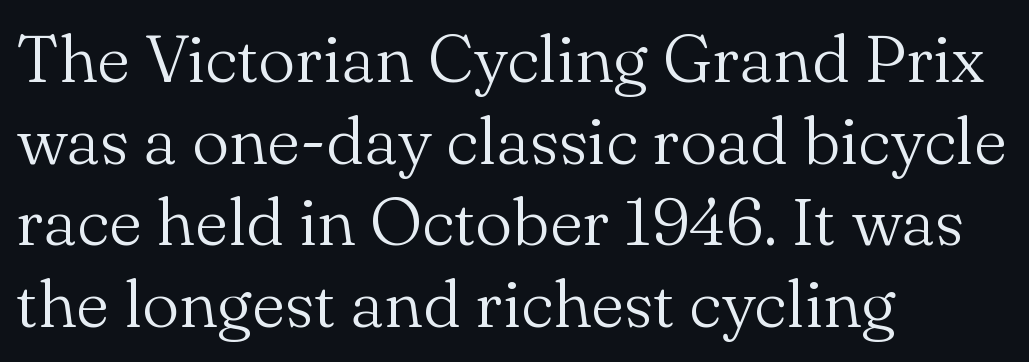
Q: Is the text bold? A: No.
Q: Is the text italic (slanted)? A: No, it is upright.
Q: Is the typeface a serif or a sans-serif typeface? A: Serif.
Q: Is the text underlined? A: No.
Q: How is the paragraph aligned? A: Left-aligned.
Q: Is the spacing between letters normal or unusually wide? A: Normal.
Q: Width (condensed, normal, or wide)? A: Normal.
Q: Stroke contrast? A: Medium.
Q: x-height? A: Small.
Q: Monospaced? A: No.
